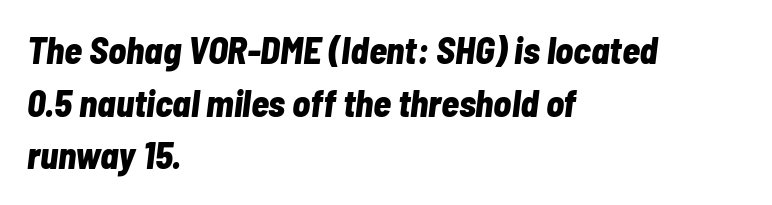
The letters are bold, with thick, heavy strokes. Varying glyph widths throughout — classic text-font behaviour. Designer's note — italics engaged. Horizontal bands of white between lines are of average thickness. Nobody touched the tracking dial on this one.
